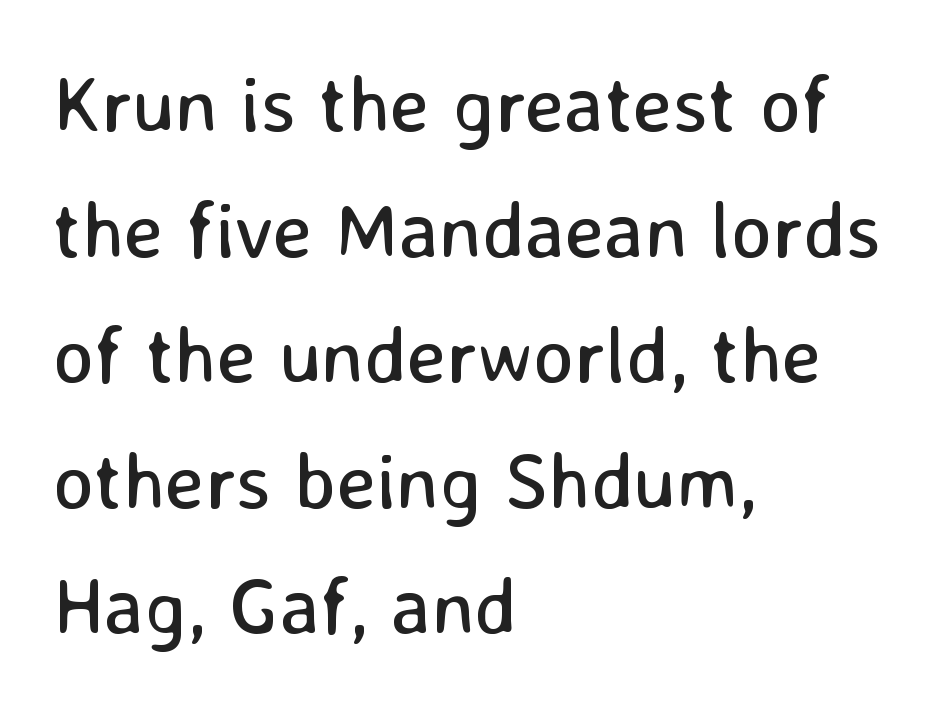
Q: Is the text bold? A: No.
Q: Is the text italic (slanted)? A: No, it is upright.
Q: Is the typeface a serif or a sans-serif typeface? A: Sans-serif.
Q: Is the text underlined? A: No.
Q: How is the paragraph aligned? A: Left-aligned.
Q: Is the spacing between letters normal or unusually wide? A: Normal.
Q: Is the spacing between lines tight, normal or loose? A: Normal.
Q: Width (condensed, normal, or wide)? A: Normal.
Q: Stroke contrast? A: Low.
Q: x-height? A: Medium.
Q: Monospaced? A: No.
